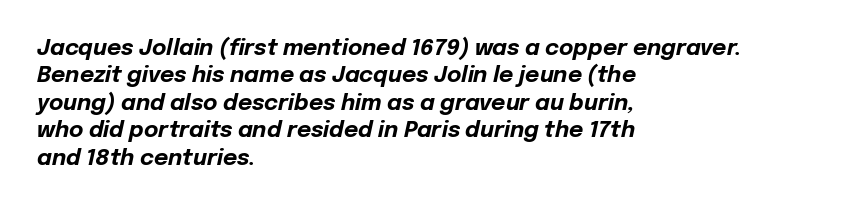
Q: Is the text bold? A: Yes.
Q: Is the text italic (slanted)? A: Yes, it leans right by about 12 degrees.
Q: Is the text underlined? A: No.
Q: How is the paragraph aligned? A: Left-aligned.
Q: Is the spacing between letters normal or unusually wide? A: Normal.
Q: Is the spacing between lines tight, normal or loose? A: Normal.
